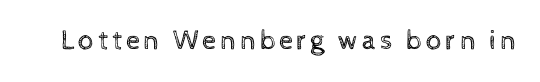
Q: Is the text bold? A: No.
Q: Is the text italic (slanted)? A: No, it is upright.
Q: Is the text underlined? A: No.
Q: Width (condensed, normal, or wide)? A: Normal.
Q: x-height? A: Medium.
Q: Monospaced? A: No.
